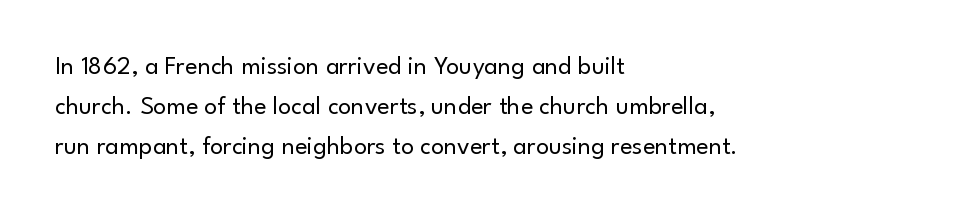
Q: Is the text bold? A: No.
Q: Is the text italic (slanted)? A: No, it is upright.
Q: Is the text underlined? A: No.
Q: How is the paragraph aligned? A: Left-aligned.
Q: Is the spacing between letters normal or unusually wide? A: Normal.
Q: Is the spacing between lines tight, normal or loose? A: Normal.
